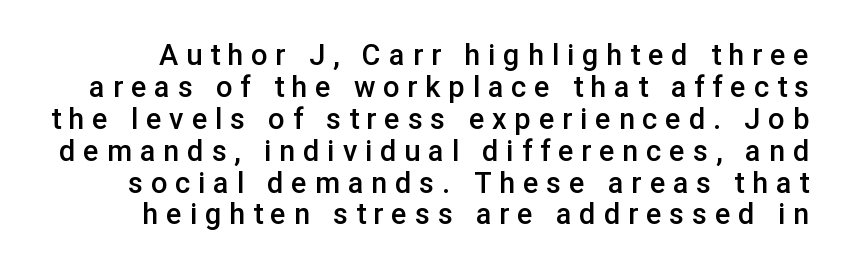
No word sits above an underline. The line-height multiplier appears low, near solid setting. The font family rendered here belongs to the sans-serif group. The letters stand straight up with perfectly vertical stems. Loose tracking; the words dissolve into strings of separated letters.
